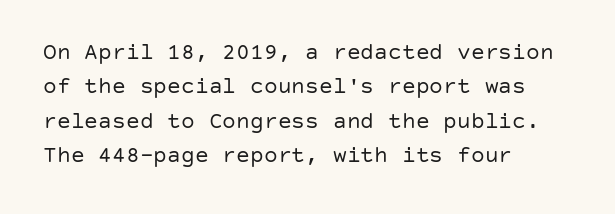
{"italic": "no", "bold": "no", "underline": "no", "align": "left", "line_spacing": "normal", "line_spacing_ratio": 1.5, "letter_spacing": "normal", "letter_spacing_em": 0.0, "glyph_px": 23}
